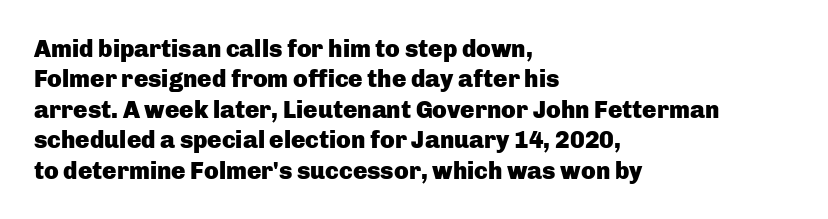
{"italic": "no", "bold": "yes", "underline": "no", "align": "left", "line_spacing": "normal", "line_spacing_ratio": 1.27, "letter_spacing": "normal", "letter_spacing_em": 0.0, "glyph_px": 24}
